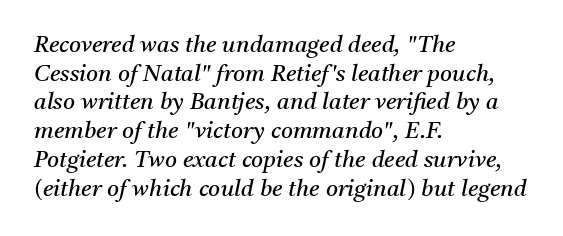
{"italic": "yes", "lean": "right", "slant_degrees": 11, "bold": "no", "underline": "no", "align": "left", "line_spacing": "normal", "line_spacing_ratio": 1.25, "letter_spacing": "normal", "letter_spacing_em": 0.0, "glyph_px": 23}
